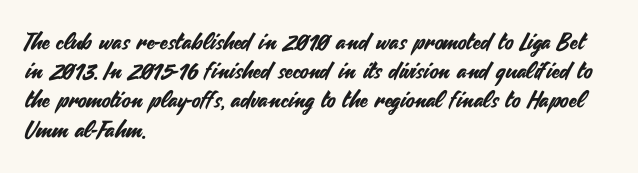
Interline gaps are of average width in this sample. Short note: letters normally spaced. The strip under each line holds only bare page. Which margin do the lines hug? The left one — the right edge is uneven.
